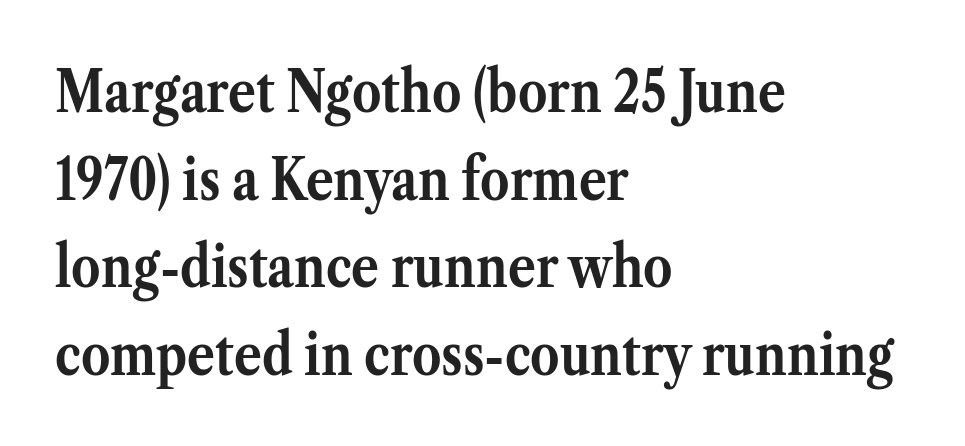
Q: Is the text bold? A: Yes.
Q: Is the text italic (slanted)? A: No, it is upright.
Q: Is the typeface a serif or a sans-serif typeface? A: Serif.
Q: Is the text underlined? A: No.
Q: How is the paragraph aligned? A: Left-aligned.
Q: Is the spacing between letters normal or unusually wide? A: Normal.
Q: Is the spacing between lines tight, normal or loose? A: Normal.
Q: Width (condensed, normal, or wide)? A: Normal.
Q: Stroke contrast? A: Medium.
Q: x-height? A: Medium.
Q: Monospaced? A: No.
